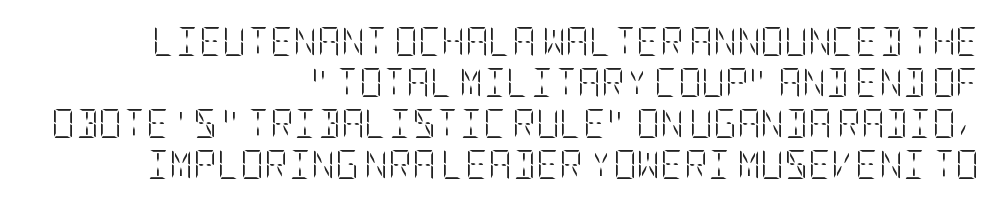
{"italic": "no", "bold": "no", "weight": "light", "width": "condensed", "stroke_contrast": "low", "x_height": "large", "underline": "no", "align": "right", "line_spacing": "normal", "line_spacing_ratio": 1.41, "letter_spacing": "normal", "letter_spacing_em": 0.0, "glyph_px": 29}
